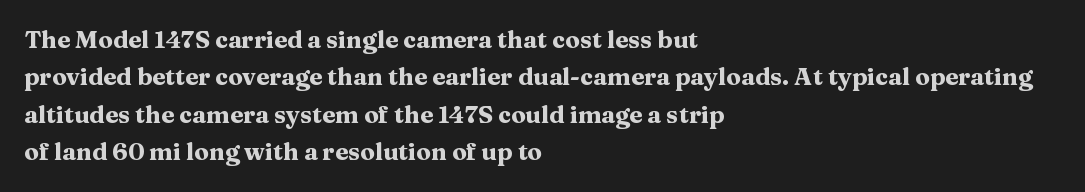
{"italic": "no", "bold": "yes", "underline": "no", "align": "left", "line_spacing": "normal", "line_spacing_ratio": 1.56, "letter_spacing": "normal", "letter_spacing_em": 0.0, "glyph_px": 24}
